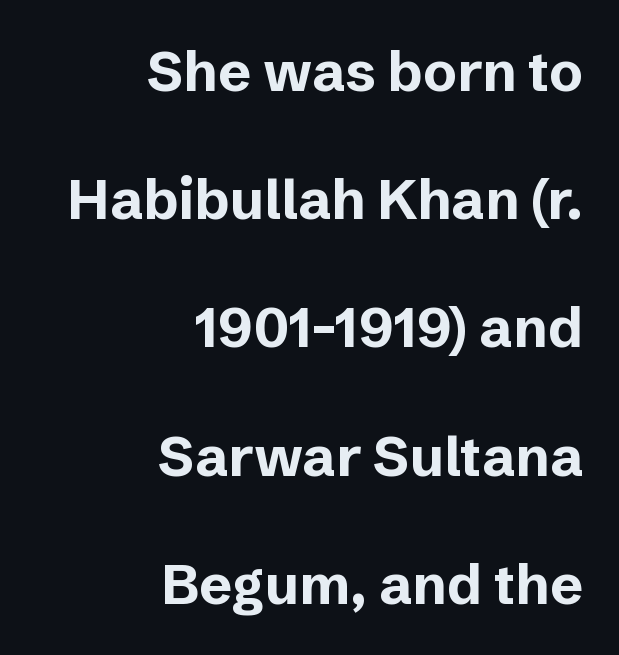
The image shows 56 px bold sans-serif type, upright; set right-aligned, loose line spacing (2.29x), normal letter spacing, not underlined; low stroke contrast and a medium x-height.
